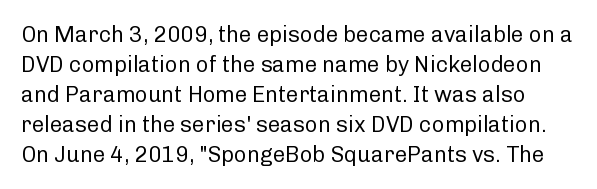
{"italic": "no", "bold": "no", "underline": "no", "line_spacing": "normal", "line_spacing_ratio": 1.36, "letter_spacing": "normal", "letter_spacing_em": 0.0, "glyph_px": 22}
